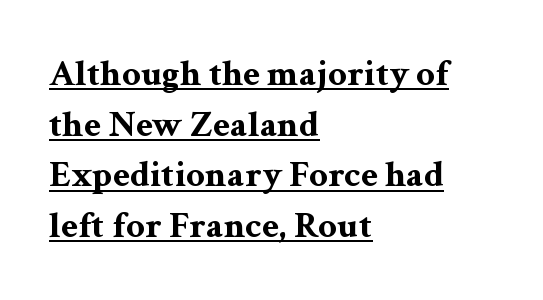
Q: Is the text bold? A: Yes.
Q: Is the text italic (slanted)? A: No, it is upright.
Q: Is the typeface a serif or a sans-serif typeface? A: Serif.
Q: Is the text underlined? A: Yes.
Q: How is the paragraph aligned? A: Left-aligned.
Q: Is the spacing between letters normal or unusually wide? A: Normal.
Q: Is the spacing between lines tight, normal or loose? A: Normal.
Q: Width (condensed, normal, or wide)? A: Wide.
Q: Stroke contrast? A: Medium.
Q: x-height? A: Medium.
Q: Monospaced? A: No.
